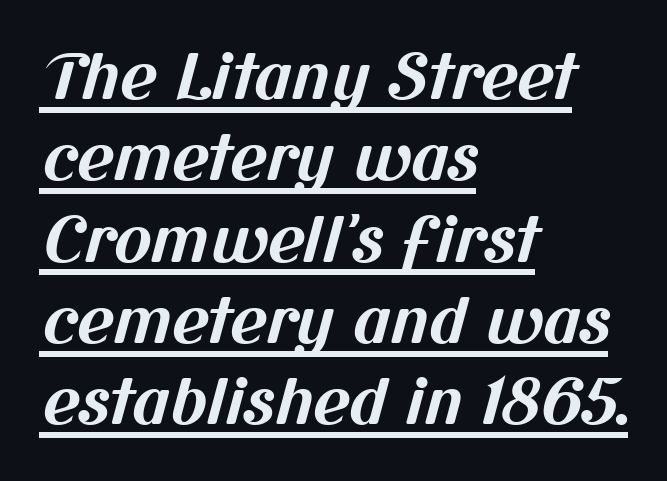
The image shows 63 px bold sans-serif type; set left-aligned, normal line spacing (1.29x), normal letter spacing, underlined; medium stroke contrast and a medium x-height.
